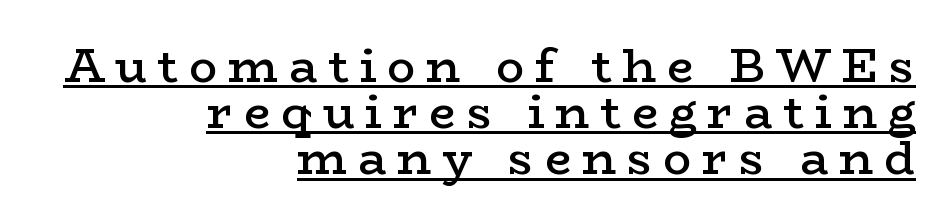
{"serif": "yes", "italic": "no", "bold": "semi", "weight": "semibold", "width": "wide", "stroke_contrast": "low", "x_height": "medium", "monospaced": "no", "underline": "yes", "align": "right", "line_spacing": "tight", "line_spacing_ratio": 0.98, "letter_spacing": "wide", "letter_spacing_em": 0.23, "glyph_px": 47}
